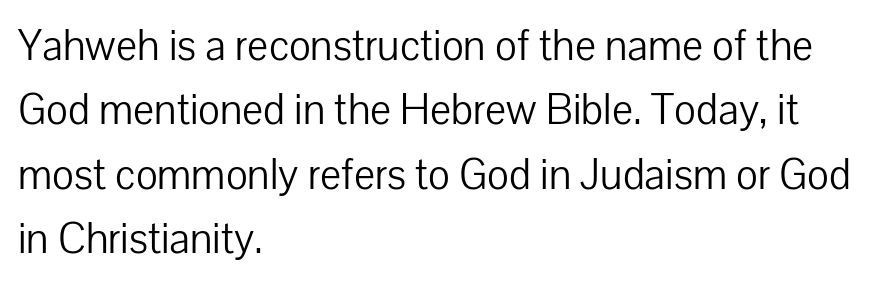
{"serif": "no", "italic": "no", "bold": "no", "weight": "light", "width": "normal", "stroke_contrast": "low", "x_height": "medium", "monospaced": "no", "underline": "no", "align": "left", "line_spacing": "normal", "line_spacing_ratio": 1.53, "letter_spacing": "normal", "letter_spacing_em": 0.0, "glyph_px": 42}
